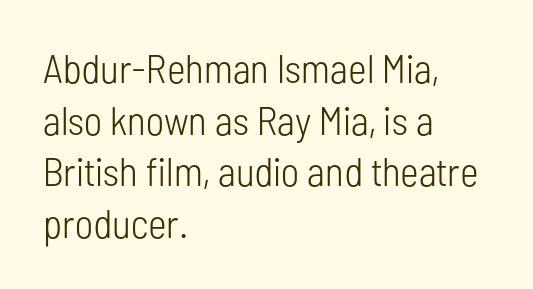
{"serif": "no", "italic": "no", "bold": "no", "weight": "light", "width": "condensed", "stroke_contrast": "low", "x_height": "medium", "monospaced": "no", "underline": "no", "align": "left", "line_spacing": "normal", "line_spacing_ratio": 1.29, "letter_spacing": "normal", "letter_spacing_em": 0.0, "glyph_px": 40}
